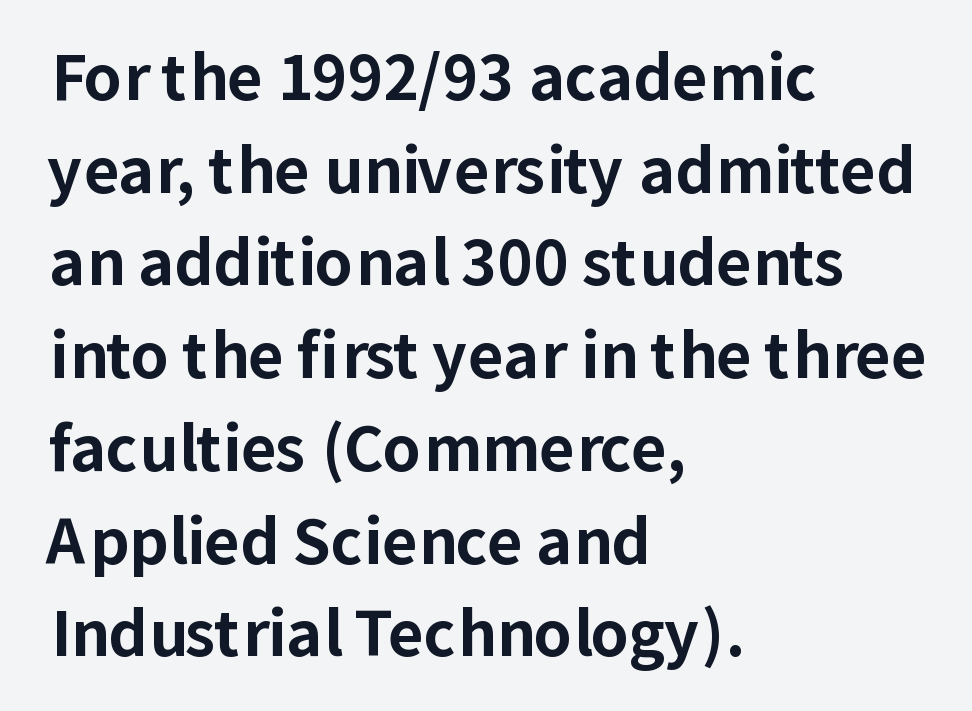
Q: Is the text bold? A: Yes.
Q: Is the text italic (slanted)? A: No, it is upright.
Q: Is the typeface a serif or a sans-serif typeface? A: Sans-serif.
Q: Is the text underlined? A: No.
Q: How is the paragraph aligned? A: Left-aligned.
Q: Is the spacing between letters normal or unusually wide? A: Normal.
Q: Is the spacing between lines tight, normal or loose? A: Normal.
Q: Width (condensed, normal, or wide)? A: Normal.
Q: Stroke contrast? A: Low.
Q: x-height? A: Medium.
Q: Monospaced? A: No.
